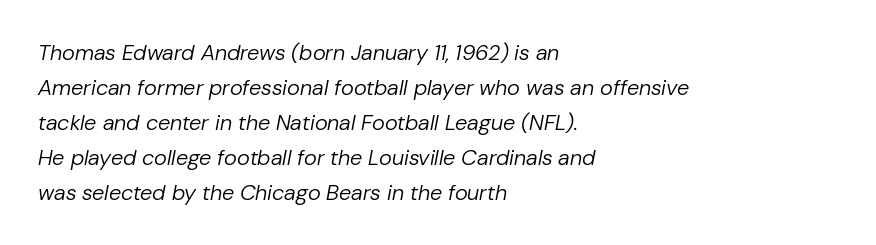
Q: Is the text bold? A: No.
Q: Is the text italic (slanted)? A: Yes, it leans right by about 10 degrees.
Q: Is the text underlined? A: No.
Q: How is the paragraph aligned? A: Left-aligned.
Q: Is the spacing between letters normal or unusually wide? A: Normal.
Q: Is the spacing between lines tight, normal or loose? A: Normal.
